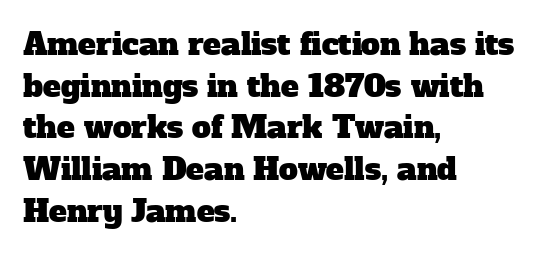
Q: Is the typeface a serif or a sans-serif typeface? A: Serif.
Q: Is the text underlined? A: No.
Q: How is the paragraph aligned? A: Left-aligned.
Q: Is the spacing between letters normal or unusually wide? A: Normal.
Q: Is the spacing between lines tight, normal or loose? A: Normal.
Q: Width (condensed, normal, or wide)? A: Normal.
Q: Stroke contrast? A: Low.
Q: x-height? A: Medium.
Q: Monospaced? A: No.
